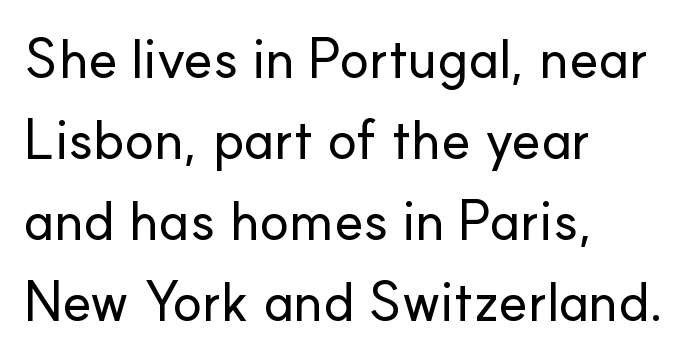
Q: Is the text italic (slanted)? A: No, it is upright.
Q: Is the typeface a serif or a sans-serif typeface? A: Sans-serif.
Q: Is the text underlined? A: No.
Q: How is the paragraph aligned? A: Left-aligned.
Q: Is the spacing between letters normal or unusually wide? A: Normal.
Q: Is the spacing between lines tight, normal or loose? A: Normal.
Q: Width (condensed, normal, or wide)? A: Normal.
Q: Stroke contrast? A: Low.
Q: x-height? A: Small.
Q: Monospaced? A: No.
